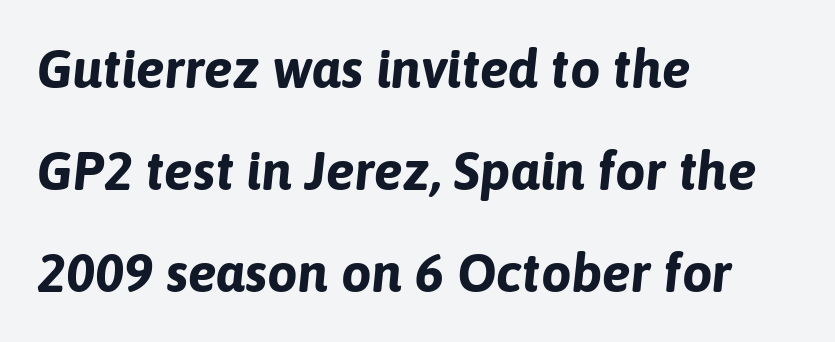
The image shows 54 px bold type, italic (leaning right); set left-aligned, line spacing 1.89x, normal letter spacing, not underlined; low stroke contrast and a medium x-height.
